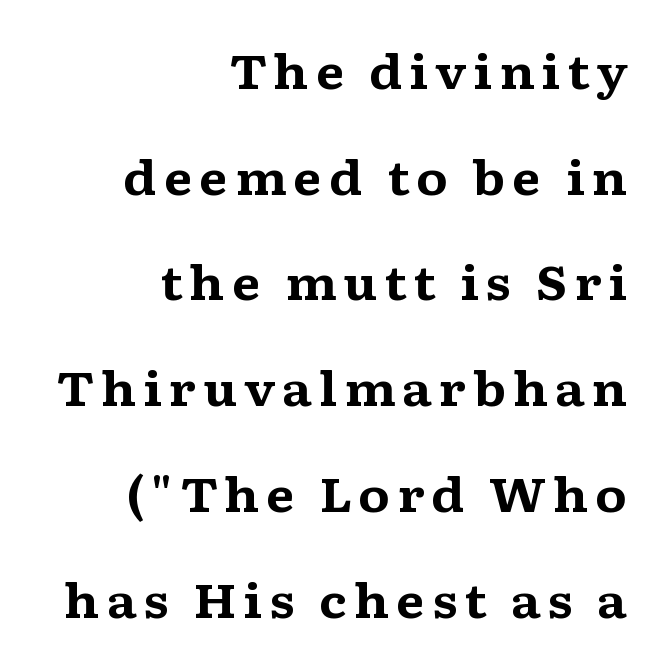
Q: Is the text bold? A: Yes.
Q: Is the text italic (slanted)? A: No, it is upright.
Q: Is the typeface a serif or a sans-serif typeface? A: Serif.
Q: Is the text underlined? A: No.
Q: How is the paragraph aligned? A: Right-aligned.
Q: Is the spacing between lines tight, normal or loose? A: Loose.
Q: Width (condensed, normal, or wide)? A: Wide.
Q: Stroke contrast? A: Medium.
Q: x-height? A: Medium.
Q: Monospaced? A: No.
